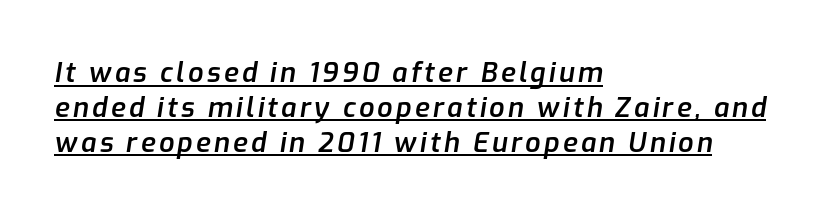
The image shows 27 px text type, italic (leaning right); set left-aligned, normal line spacing (1.29x), underlined.
